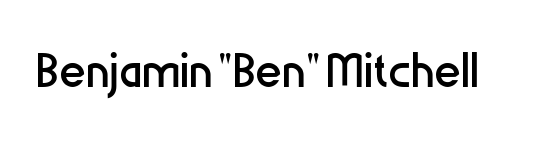
{"serif": "no", "italic": "no", "bold": "no", "weight": "regular", "width": "condensed", "stroke_contrast": "low", "x_height": "medium", "monospaced": "no", "underline": "no", "letter_spacing": "normal", "letter_spacing_em": 0.0, "glyph_px": 64}
